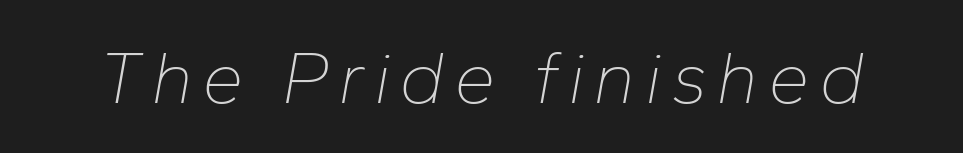
{"italic": "yes", "lean": "right", "slant_degrees": 10, "bold": "no", "weight": "thin", "width": "normal", "stroke_contrast": "low", "x_height": "medium", "monospaced": "no", "underline": "no", "glyph_px": 75}
